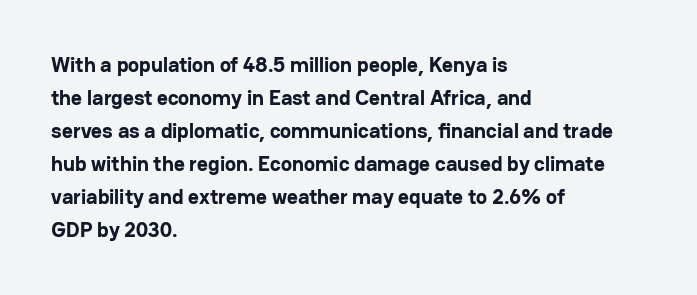
The sample has been set heavy, in full bold. Any mark beneath the type? The region is blank. The ragged edge is on the right, which tells us the setting is flush left. This sample uses plain, unmodified letter spacing. Posture: vertical. Does the leading feel generous? No, just average.
